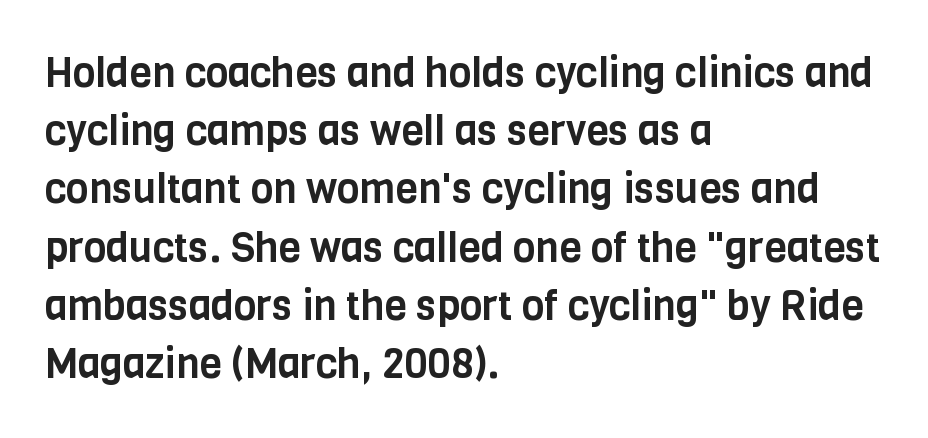
The image shows 41 px condensed sans-serif type, upright; set left-aligned, normal line spacing (1.42x), normal letter spacing, not underlined; low stroke contrast and a large x-height.
